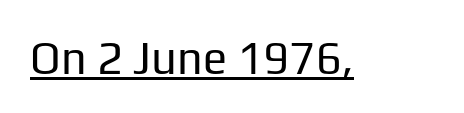
The image shows 45 px regular-weight sans-serif type, upright; set normal letter spacing, underlined; low stroke contrast and a medium x-height.
